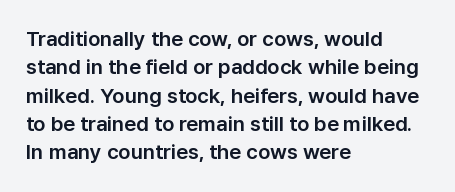
The image shows 21 px text type, upright; set left-aligned, normal line spacing (1.35x), normal letter spacing, not underlined.
